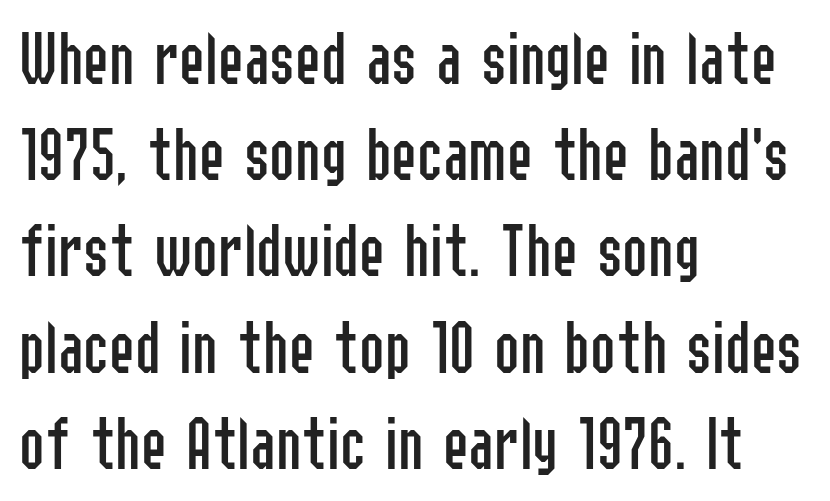
The image shows 77 px regular-weight, condensed sans-serif type, upright; set left-aligned, normal line spacing (1.25x), normal letter spacing, not underlined; low stroke contrast and a medium x-height.
